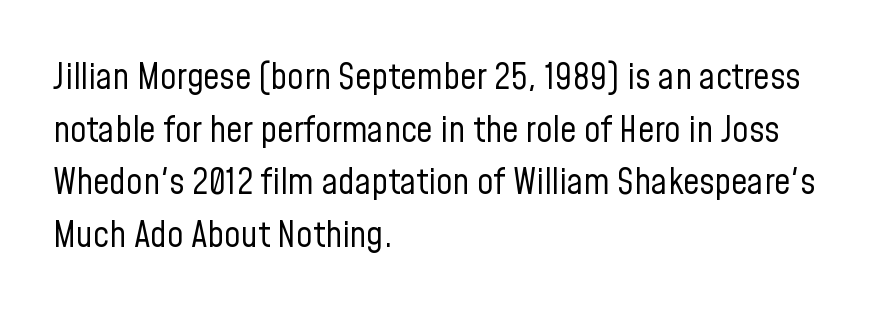
The image shows 36 px regular-weight, condensed sans-serif type, upright; set left-aligned, normal line spacing (1.46x), normal letter spacing, not underlined; low stroke contrast and a medium x-height.
